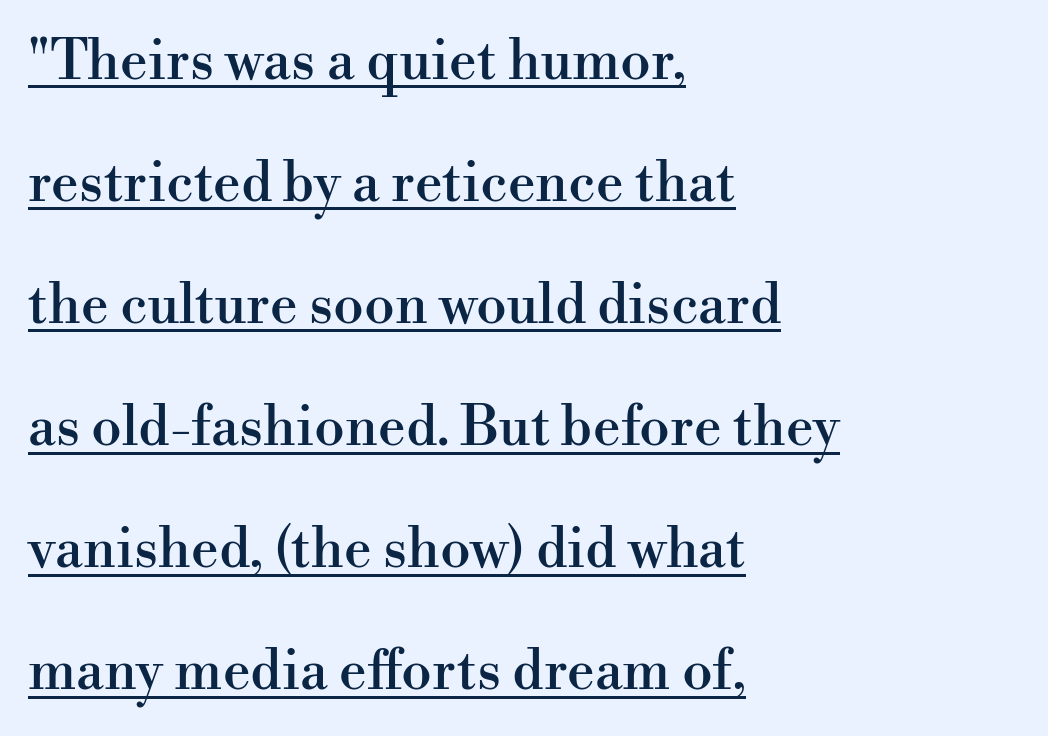
The image shows 55 px serif type, upright; set left-aligned, loose line spacing (2.22x), normal letter spacing, underlined; high stroke contrast and a small x-height.
